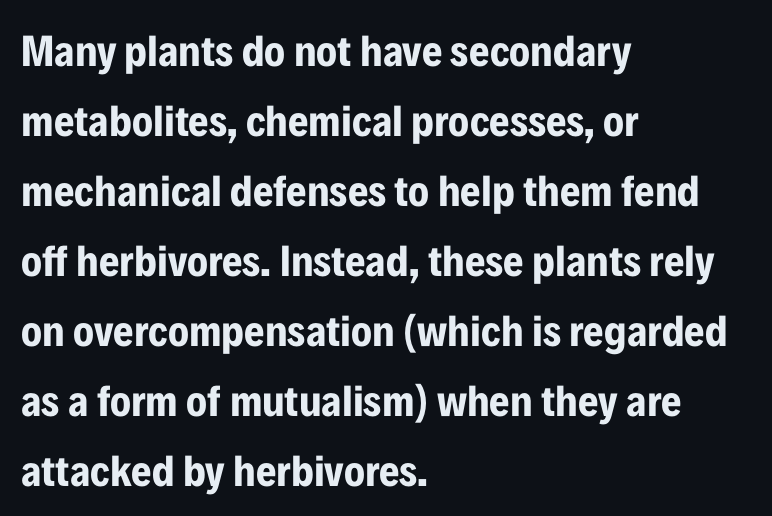
The image shows 44 px bold, condensed sans-serif type, upright; set left-aligned, normal line spacing (1.59x), normal letter spacing, not underlined; low stroke contrast and a medium x-height.
